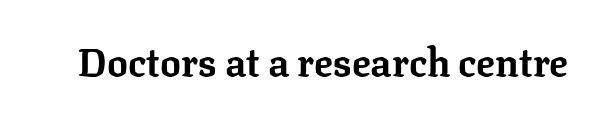
Font category for this specimen: serif. Spacing between characters is what you'd get straight out of the box. The string is rendered with underlining switched off. A roman cut, with each character standing at attention.
